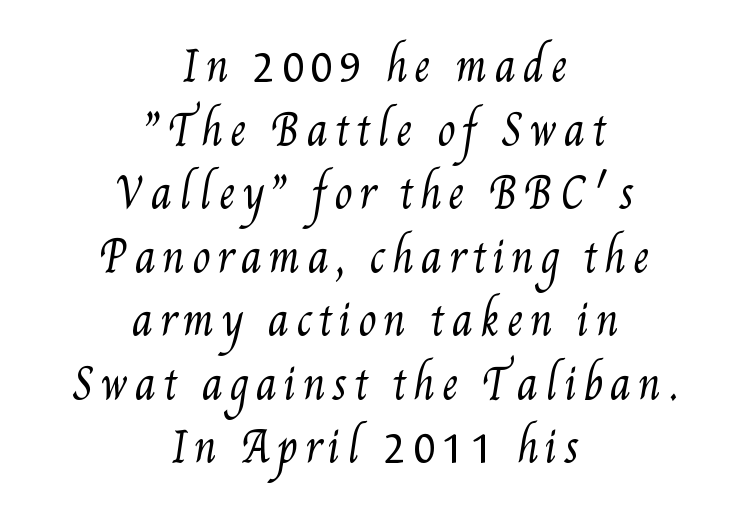
Q: Is the text bold? A: No.
Q: Is the text underlined? A: No.
Q: How is the paragraph aligned? A: Centered.
Q: Is the spacing between lines tight, normal or loose? A: Normal.
Q: Width (condensed, normal, or wide)? A: Condensed.
Q: Stroke contrast? A: Medium.
Q: x-height? A: Small.
Q: Monospaced? A: No.
